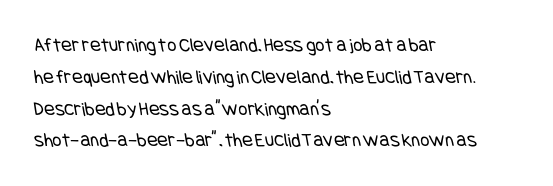
{"bold": "no", "underline": "no", "align": "left", "line_spacing": "normal", "line_spacing_ratio": 1.59, "letter_spacing": "normal", "letter_spacing_em": 0.0, "glyph_px": 20}
